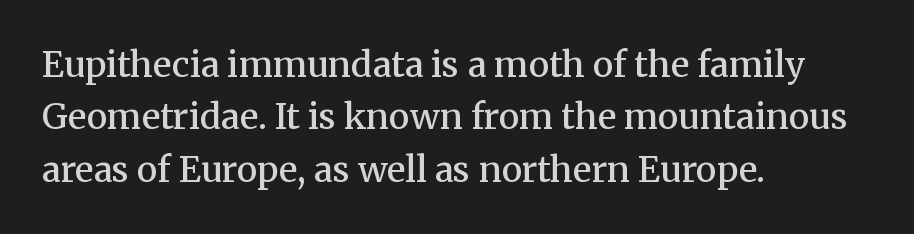
The image shows 35 px semibold serif type, upright; set left-aligned, normal line spacing (1.5x), normal letter spacing, not underlined; medium stroke contrast and a medium x-height.
